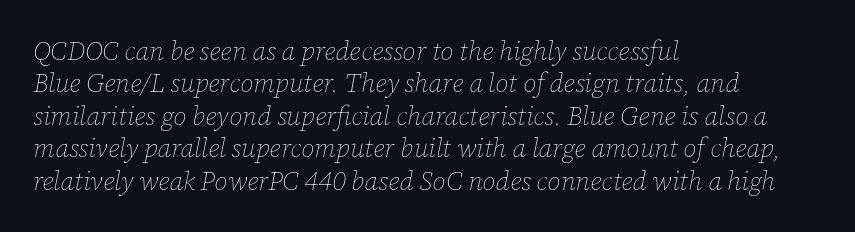
{"italic": "yes", "lean": "right", "slant_degrees": 12, "bold": "no", "underline": "no", "align": "left", "line_spacing": "normal", "line_spacing_ratio": 1.25, "letter_spacing": "normal", "letter_spacing_em": 0.0, "glyph_px": 26}
